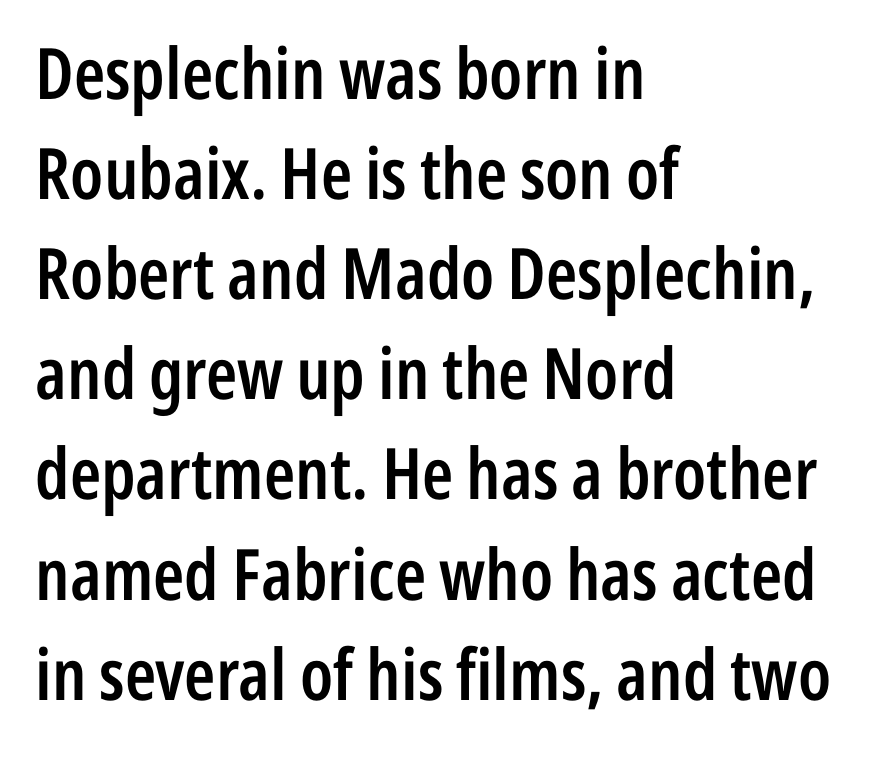
The compositor pushed each line to the left boundary. The strip under each line holds only bare page. Posture: vertical. Reading down the column, the eye jumps a familiar distance to each next line. A somewhat darkened texture: the type is semibold rather than bold. Note the varied advance widths — an 'i' is clearly narrower than an 'm'.
